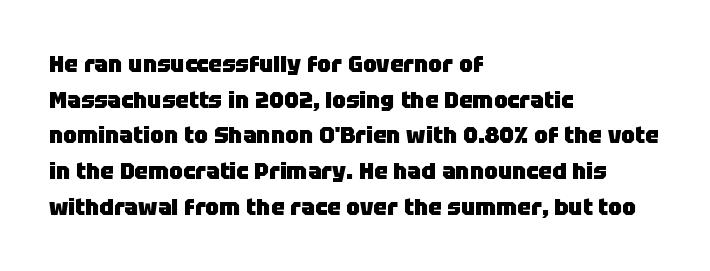
The image shows 23 px bold type, upright; set left-aligned, normal line spacing (1.55x), normal letter spacing, not underlined.
